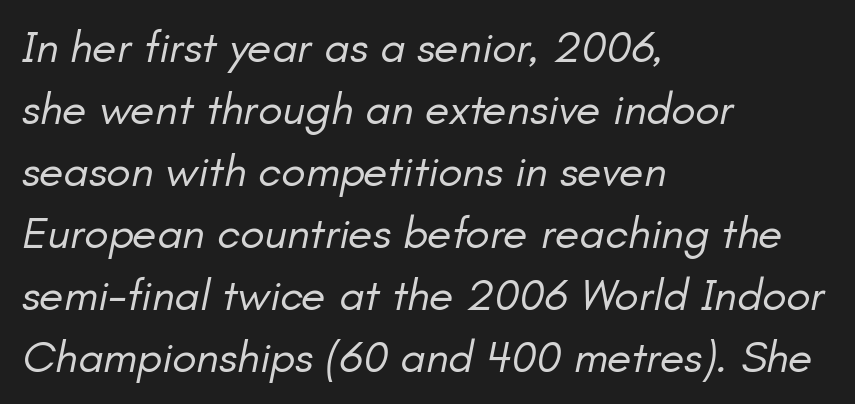
{"italic": "yes", "lean": "right", "slant_degrees": 11, "bold": "no", "weight": "regular", "width": "normal", "stroke_contrast": "low", "x_height": "small", "monospaced": "no", "underline": "no", "align": "left", "line_spacing": "normal", "line_spacing_ratio": 1.38, "letter_spacing": "normal", "letter_spacing_em": 0.0, "glyph_px": 45}
